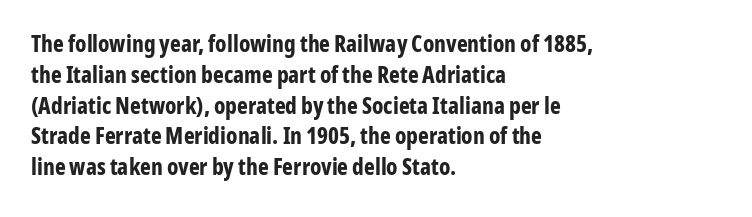
The image shows 23 px bold type, upright; set left-aligned, normal line spacing (1.34x), normal letter spacing, not underlined.
